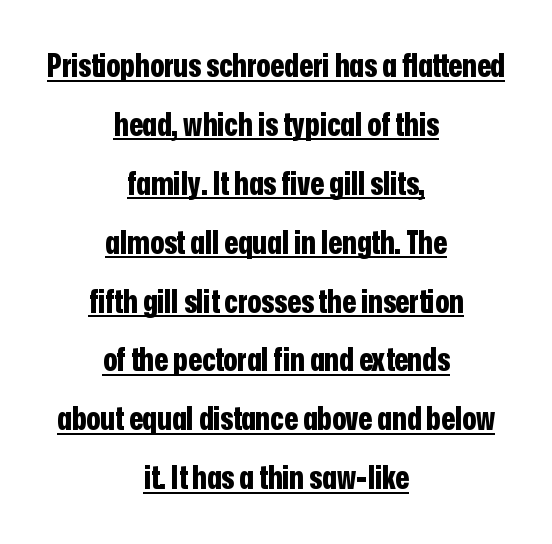
The image shows 32 px bold, condensed sans-serif type, upright; set centered, line spacing 1.84x, normal letter spacing, underlined; low stroke contrast and a medium x-height.
